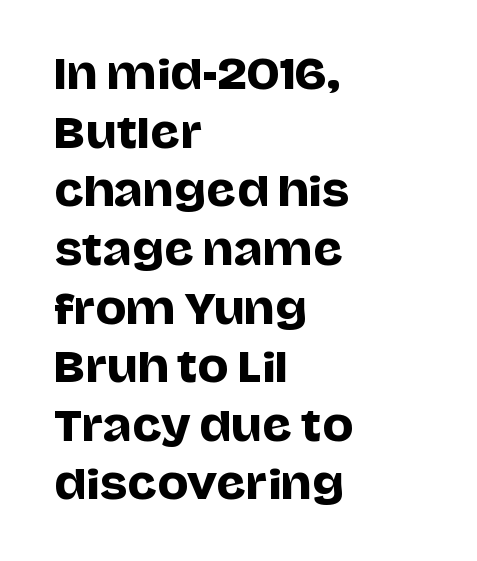
{"serif": "no", "italic": "no", "width": "normal", "stroke_contrast": "low", "x_height": "large", "monospaced": "no", "underline": "no", "align": "left", "line_spacing": "normal", "line_spacing_ratio": 1.43, "letter_spacing": "normal", "letter_spacing_em": 0.0, "glyph_px": 41}
